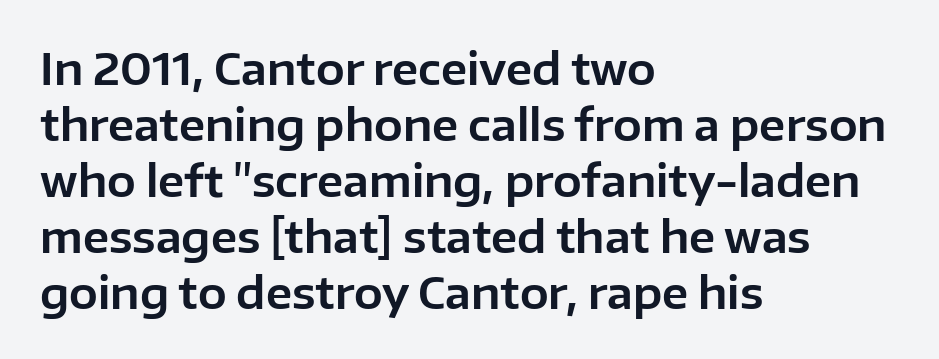
Q: Is the text italic (slanted)? A: No, it is upright.
Q: Is the typeface a serif or a sans-serif typeface? A: Sans-serif.
Q: Is the text underlined? A: No.
Q: How is the paragraph aligned? A: Left-aligned.
Q: Is the spacing between letters normal or unusually wide? A: Normal.
Q: Is the spacing between lines tight, normal or loose? A: Normal.
Q: Width (condensed, normal, or wide)? A: Normal.
Q: Stroke contrast? A: Low.
Q: x-height? A: Medium.
Q: Monospaced? A: No.
